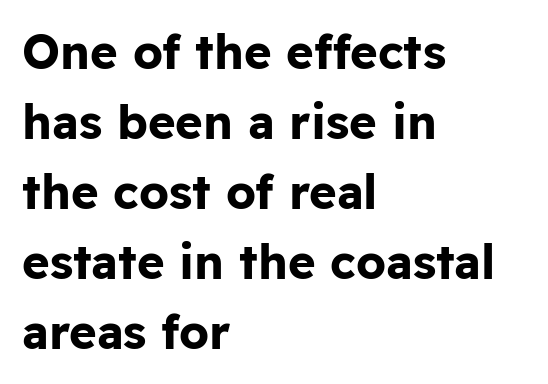
The image shows 47 px bold sans-serif type, upright; set left-aligned, normal line spacing (1.49x), normal letter spacing, not underlined; low stroke contrast and a medium x-height.
